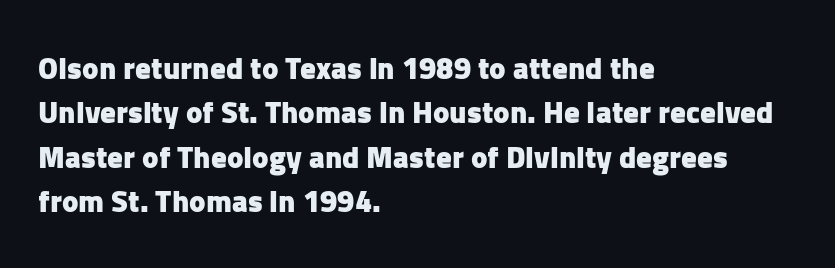
The passage shown is typed in a proportional face where columns would drift. The typesetter chose a ragged-right arrangement here. The foot of each line stays bare and open. Short note: letters normally spaced. This block has exactly the height ordinary leading produces.
